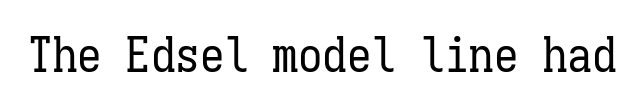
Q: Is the text bold? A: No.
Q: Is the text italic (slanted)? A: No, it is upright.
Q: Is the text underlined? A: No.
Q: Is the spacing between letters normal or unusually wide? A: Normal.
Q: Width (condensed, normal, or wide)? A: Condensed.
Q: Stroke contrast? A: Low.
Q: x-height? A: Medium.
Q: Monospaced? A: Yes.
